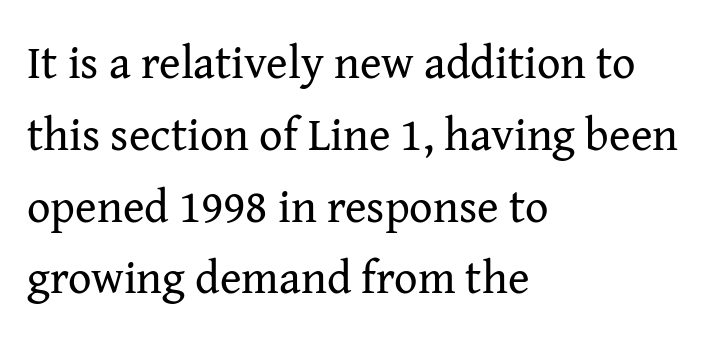
The image shows 46 px regular-weight serif type, upright; set left-aligned, normal line spacing (1.56x), normal letter spacing, not underlined; medium stroke contrast and a medium x-height.
